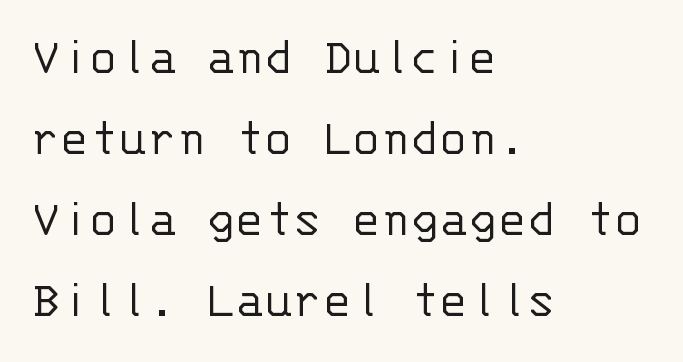
The image shows 54 px light sans-serif type, upright, monospaced; set left-aligned, normal line spacing (1.5x), normal letter spacing, not underlined; low stroke contrast and a large x-height.
